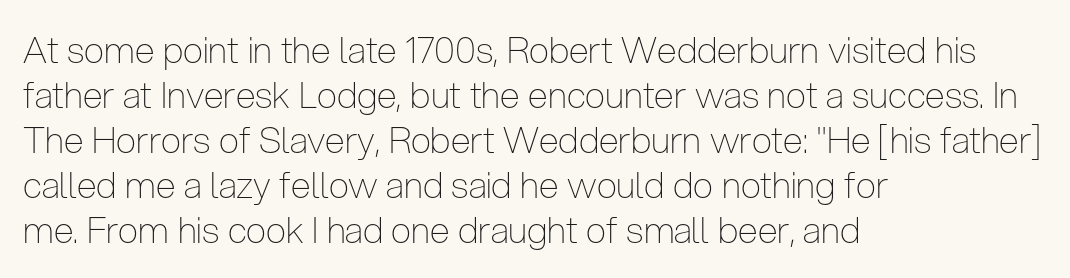
The image shows 36 px thin, condensed sans-serif type, upright; set left-aligned, normal line spacing (1.25x), normal letter spacing, not underlined; low stroke contrast and a medium x-height.
